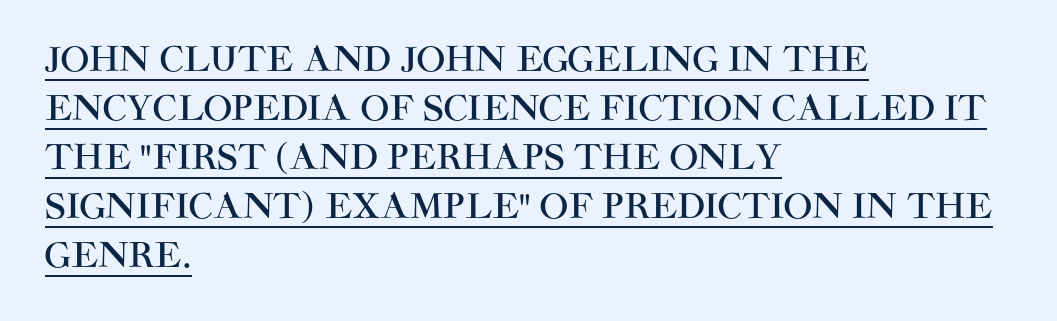
Q: Is the text italic (slanted)? A: No, it is upright.
Q: Is the typeface a serif or a sans-serif typeface? A: Sans-serif.
Q: Is the text underlined? A: Yes.
Q: How is the paragraph aligned? A: Left-aligned.
Q: Is the spacing between letters normal or unusually wide? A: Normal.
Q: Is the spacing between lines tight, normal or loose? A: Normal.
Q: Width (condensed, normal, or wide)? A: Normal.
Q: Stroke contrast? A: High.
Q: x-height? A: Large.
Q: Monospaced? A: No.
